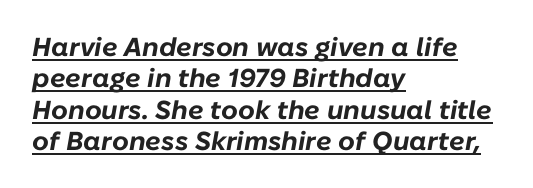
The image shows 26 px bold type, italic (leaning right); set left-aligned, line spacing 1.21x, normal letter spacing, underlined.
